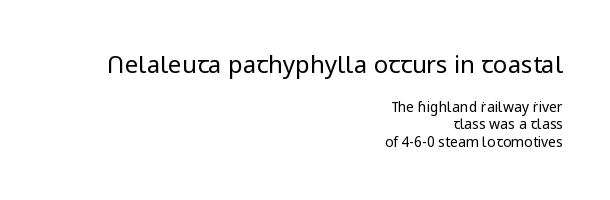
{"italic": "no", "bold": "no", "underline": "no", "align": "right", "line_spacing": "normal", "line_spacing_ratio": 1.27, "letter_spacing": "normal", "letter_spacing_em": 0.0, "larger_block": "first", "size_ratio": 1.71, "glyph_px": 24}
